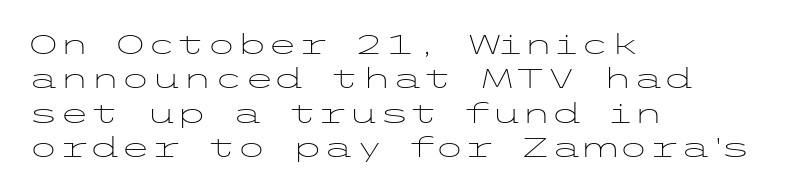
Layout note: lines flush left. Weight: regular or lighter. Typographically, this falls in the sans-serif category. Posture: upright roman. The horizontal fit of the characters is conventional and even. Rule under the text: the space is simply empty.
